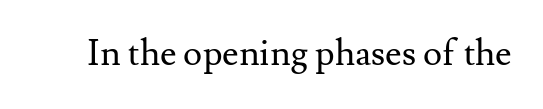
Descenders are the only things crossing below the line. Honestly, the letter spacing is just normal — you wouldn't notice it. This sample has the flowing, uneven cadence of proportional lettering. No extra ink here — the face is not bold. Check where the strokes stop: tiny serifs finish them off. You can tell it's not italic because the verticals are truly vertical.
